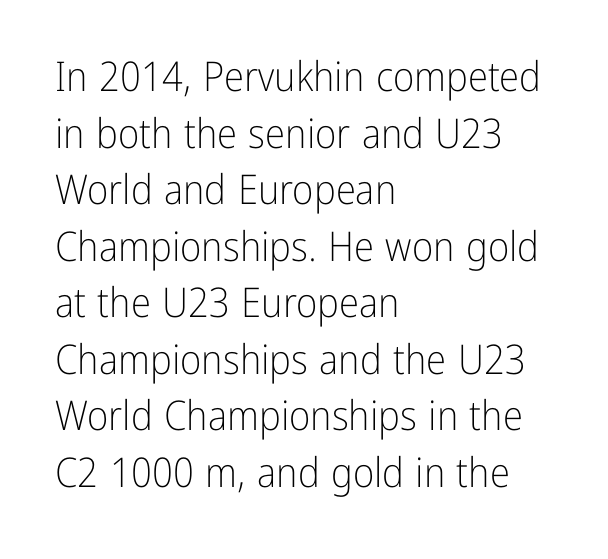
Q: Is the text bold? A: No.
Q: Is the text italic (slanted)? A: No, it is upright.
Q: Is the typeface a serif or a sans-serif typeface? A: Sans-serif.
Q: Is the text underlined? A: No.
Q: How is the paragraph aligned? A: Left-aligned.
Q: Is the spacing between letters normal or unusually wide? A: Normal.
Q: Is the spacing between lines tight, normal or loose? A: Normal.
Q: Width (condensed, normal, or wide)? A: Condensed.
Q: Stroke contrast? A: Low.
Q: x-height? A: Medium.
Q: Monospaced? A: No.
